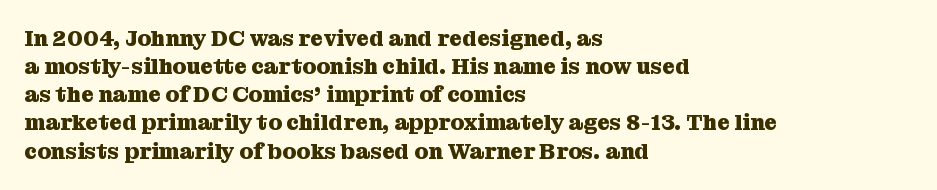
The image shows 22 px bold type, upright; set left-aligned, normal line spacing (1.28x), normal letter spacing, not underlined.
